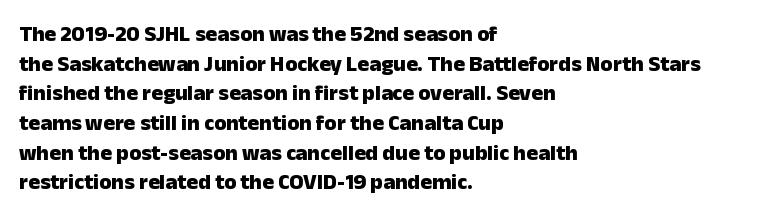
{"italic": "no", "bold": "yes", "underline": "no", "align": "left", "line_spacing": "normal", "line_spacing_ratio": 1.35, "letter_spacing": "normal", "letter_spacing_em": 0.0, "glyph_px": 22}
